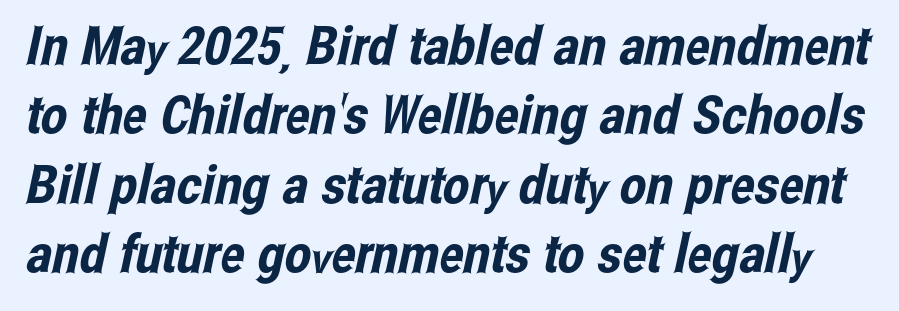
Q: Is the typeface a serif or a sans-serif typeface? A: Sans-serif.
Q: Is the text underlined? A: No.
Q: Is the spacing between letters normal or unusually wide? A: Normal.
Q: Is the spacing between lines tight, normal or loose? A: Normal.
Q: Width (condensed, normal, or wide)? A: Condensed.
Q: Stroke contrast? A: Low.
Q: x-height? A: Medium.
Q: Monospaced? A: No.
